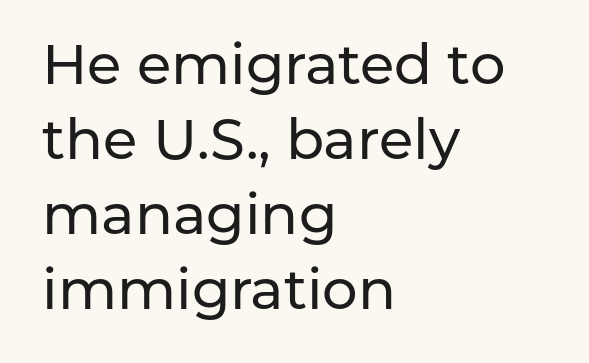
{"serif": "no", "italic": "no", "width": "normal", "stroke_contrast": "low", "x_height": "medium", "monospaced": "no", "underline": "no", "align": "left", "line_spacing": "normal", "line_spacing_ratio": 1.34, "letter_spacing": "normal", "letter_spacing_em": 0.0, "glyph_px": 56}
